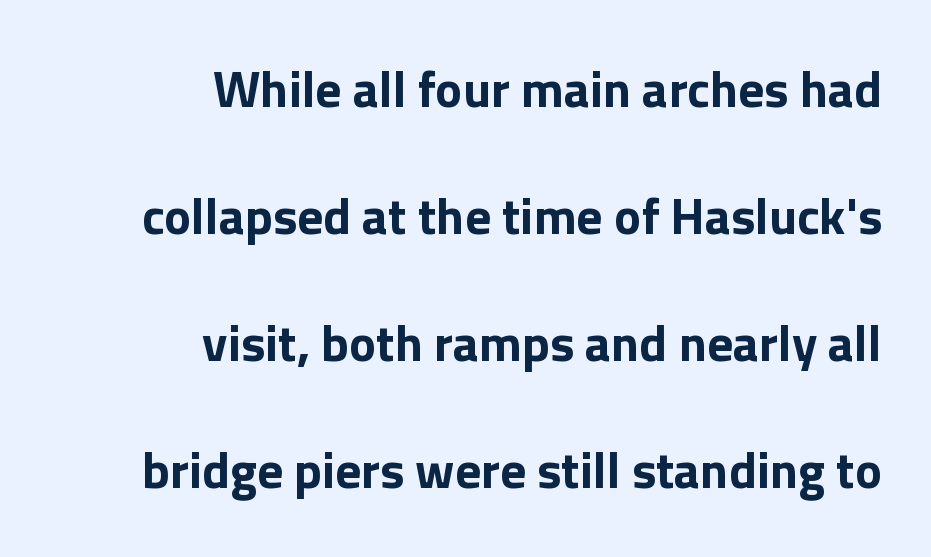
{"serif": "no", "italic": "no", "bold": "yes", "weight": "bold", "width": "normal", "x_height": "medium", "monospaced": "no", "underline": "no", "align": "right", "line_spacing": "loose", "line_spacing_ratio": 2.49, "letter_spacing": "normal", "letter_spacing_em": 0.0, "glyph_px": 51}
